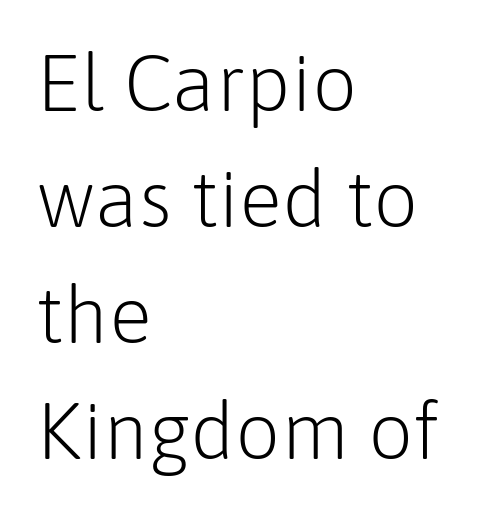
The image shows 80 px light sans-serif type, upright; set left-aligned, normal line spacing (1.45x), normal letter spacing, not underlined; low stroke contrast and a medium x-height.
